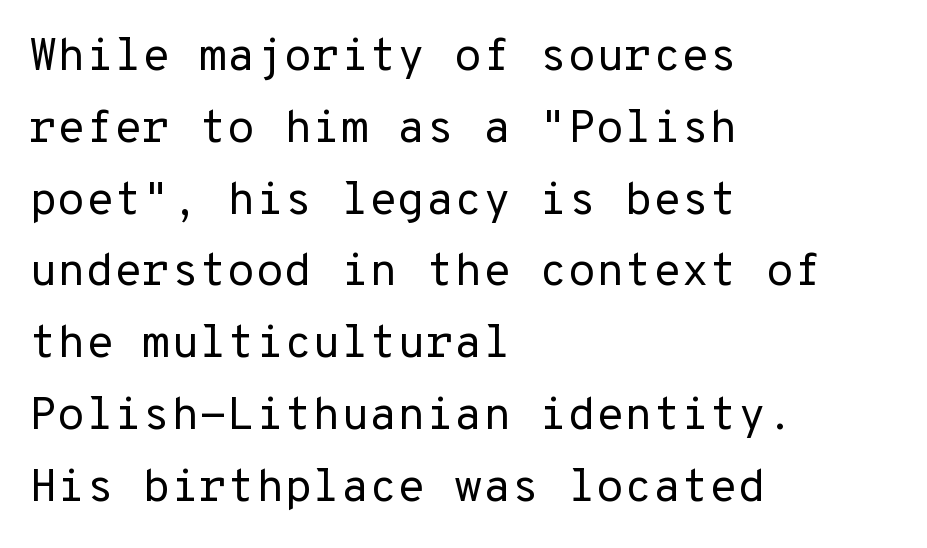
Q: Is the text bold? A: No.
Q: Is the text italic (slanted)? A: No, it is upright.
Q: Is the typeface a serif or a sans-serif typeface? A: Sans-serif.
Q: Is the text underlined? A: No.
Q: How is the paragraph aligned? A: Left-aligned.
Q: Is the spacing between letters normal or unusually wide? A: Normal.
Q: Is the spacing between lines tight, normal or loose? A: Normal.
Q: Width (condensed, normal, or wide)? A: Normal.
Q: Stroke contrast? A: Low.
Q: x-height? A: Medium.
